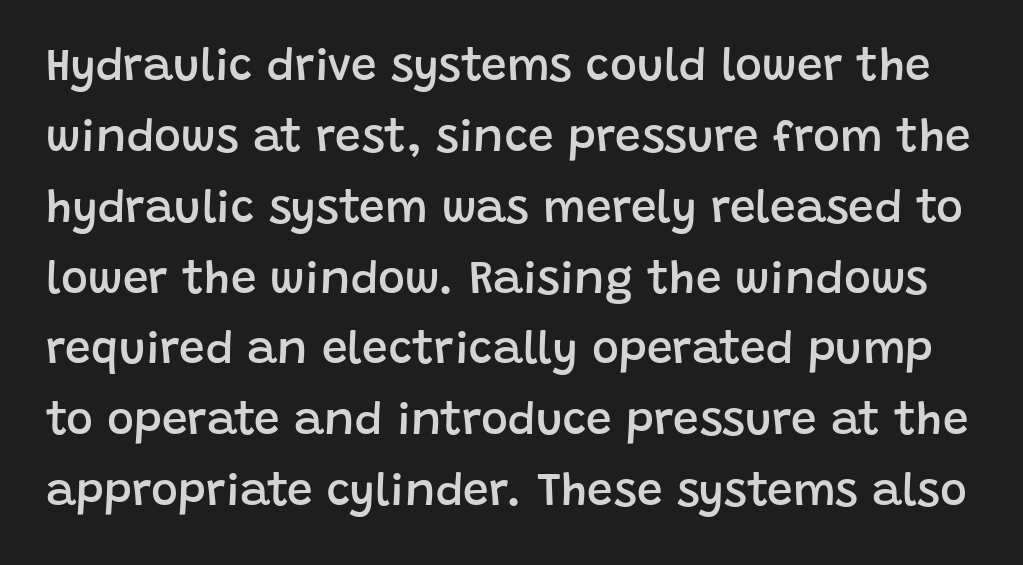
{"serif": "no", "italic": "no", "bold": "semi", "weight": "semibold", "width": "normal", "stroke_contrast": "low", "x_height": "large", "monospaced": "no", "underline": "no", "line_spacing": "normal", "line_spacing_ratio": 1.54, "letter_spacing": "normal", "letter_spacing_em": 0.0, "glyph_px": 46}
